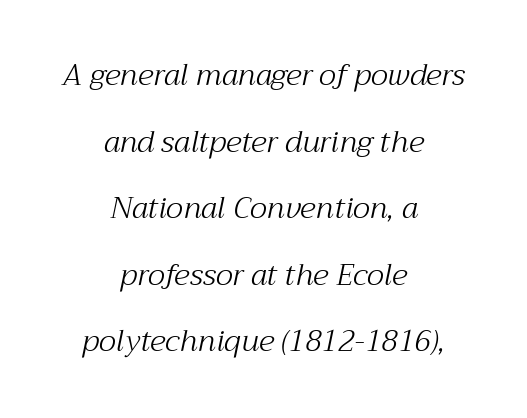
{"serif": "yes", "italic": "yes", "lean": "right", "slant_degrees": 12, "bold": "no", "weight": "light", "width": "normal", "stroke_contrast": "medium", "x_height": "medium", "monospaced": "no", "underline": "no", "align": "center", "line_spacing": "loose", "line_spacing_ratio": 2.22, "letter_spacing": "normal", "letter_spacing_em": 0.0, "glyph_px": 30}
